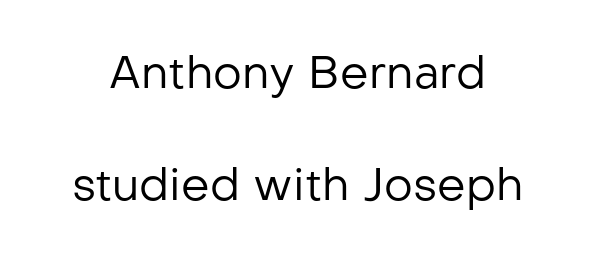
{"serif": "no", "italic": "no", "bold": "no", "weight": "regular", "width": "normal", "stroke_contrast": "low", "x_height": "medium", "monospaced": "no", "underline": "no", "line_spacing": "loose", "line_spacing_ratio": 2.48, "letter_spacing": "normal", "letter_spacing_em": 0.0, "glyph_px": 45}
